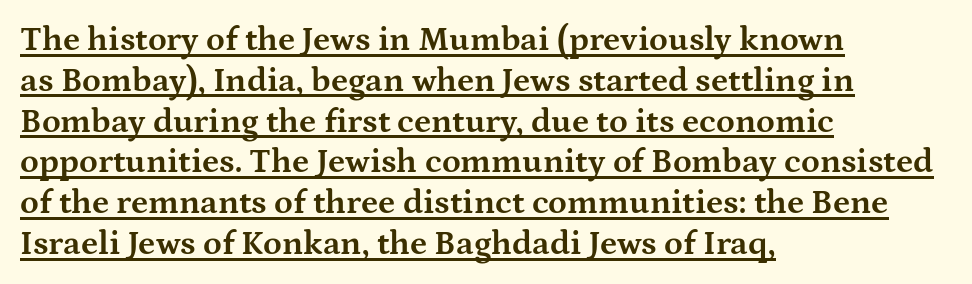
{"serif": "yes", "italic": "no", "bold": "yes", "weight": "bold", "width": "wide", "stroke_contrast": "medium", "x_height": "medium", "monospaced": "no", "underline": "yes", "align": "left", "line_spacing_ratio": 1.2, "letter_spacing": "normal", "letter_spacing_em": 0.0, "glyph_px": 34}
